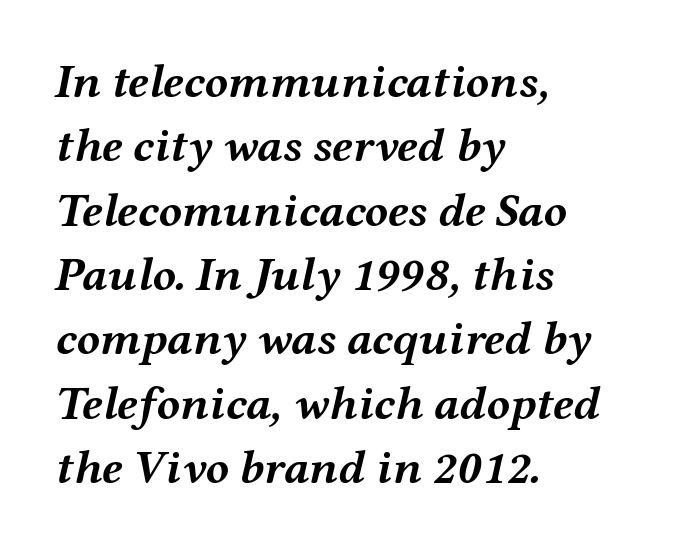
The image shows 48 px semibold, wide type, italic (leaning right); set left-aligned, normal line spacing (1.34x), normal letter spacing, not underlined; medium stroke contrast and a medium x-height.
